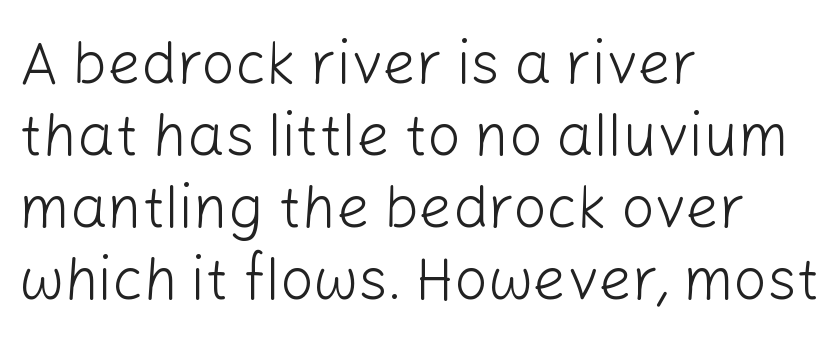
The image shows 59 px light sans-serif type, upright; set left-aligned, line spacing 1.22x, normal letter spacing, not underlined; low stroke contrast and a medium x-height.
